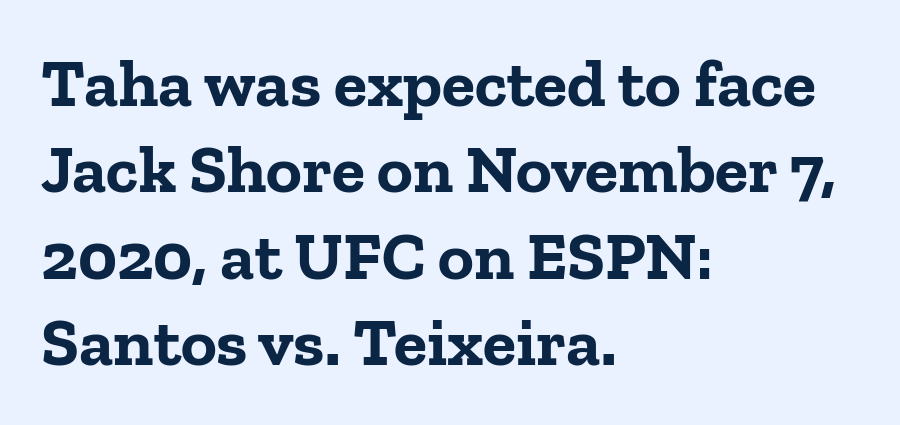
Q: Is the text bold? A: Yes.
Q: Is the text italic (slanted)? A: No, it is upright.
Q: Is the typeface a serif or a sans-serif typeface? A: Serif.
Q: Is the text underlined? A: No.
Q: How is the paragraph aligned? A: Left-aligned.
Q: Is the spacing between letters normal or unusually wide? A: Normal.
Q: Is the spacing between lines tight, normal or loose? A: Normal.
Q: Width (condensed, normal, or wide)? A: Normal.
Q: Stroke contrast? A: Low.
Q: x-height? A: Medium.
Q: Monospaced? A: No.
